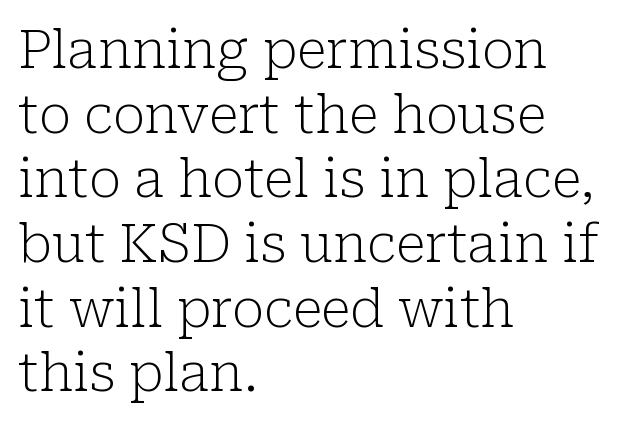
Q: Is the text bold? A: No.
Q: Is the text italic (slanted)? A: No, it is upright.
Q: Is the typeface a serif or a sans-serif typeface? A: Serif.
Q: Is the text underlined? A: No.
Q: How is the paragraph aligned? A: Left-aligned.
Q: Is the spacing between letters normal or unusually wide? A: Normal.
Q: Width (condensed, normal, or wide)? A: Normal.
Q: Stroke contrast? A: Low.
Q: x-height? A: Medium.
Q: Monospaced? A: No.
